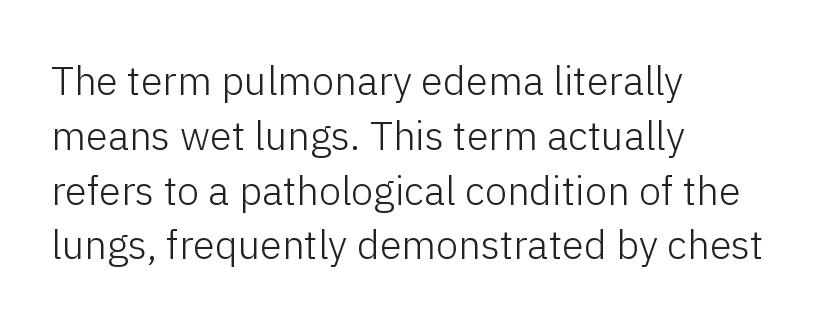
Upright lettering throughout. Unmarked baselines from the first word to the last. Is this a fixed-width face? No — the glyphs have proportional, varying widths. The type is set solid horizontally, with unmodified tracking.
